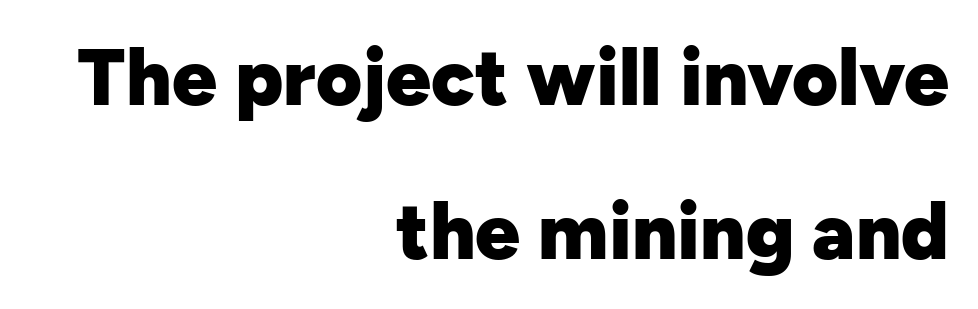
The image shows 79 px heavy sans-serif type, upright; set right-aligned, loose line spacing (1.95x), normal letter spacing, not underlined; low stroke contrast and a medium x-height.
